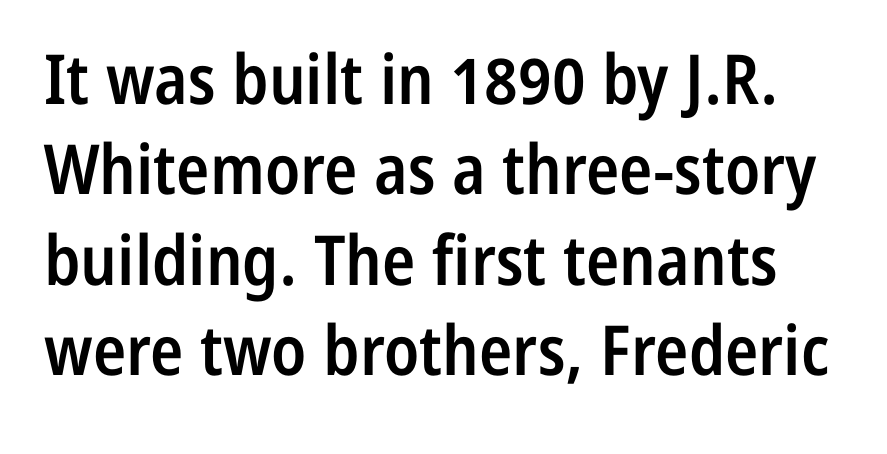
Q: Is the text bold? A: Semi-bold.
Q: Is the text italic (slanted)? A: No, it is upright.
Q: Is the typeface a serif or a sans-serif typeface? A: Sans-serif.
Q: Is the text underlined? A: No.
Q: Is the spacing between letters normal or unusually wide? A: Normal.
Q: Is the spacing between lines tight, normal or loose? A: Normal.
Q: Width (condensed, normal, or wide)? A: Condensed.
Q: Stroke contrast? A: Low.
Q: x-height? A: Medium.
Q: Monospaced? A: No.
